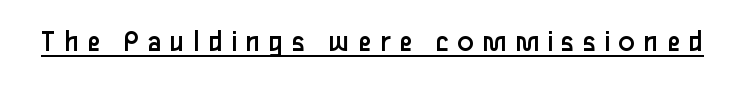
{"serif": "no", "italic": "no", "bold": "no", "weight": "regular", "width": "normal", "stroke_contrast": "low", "x_height": "medium", "monospaced": "no", "underline": "yes", "letter_spacing": "wide", "letter_spacing_em": 0.26, "glyph_px": 31}
